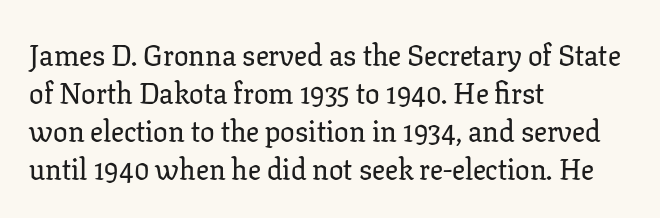
The baseline area is clear. Each new line begins a customary step beneath the previous one. Tracking here is standard; glyphs follow each other at the usual distance. The type family on display is of the serif kind.
